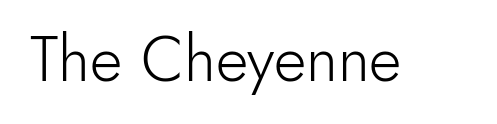
Q: Is the text bold? A: No.
Q: Is the text italic (slanted)? A: No, it is upright.
Q: Is the typeface a serif or a sans-serif typeface? A: Sans-serif.
Q: Is the text underlined? A: No.
Q: Is the spacing between letters normal or unusually wide? A: Normal.
Q: Width (condensed, normal, or wide)? A: Normal.
Q: x-height? A: Small.
Q: Monospaced? A: No.
